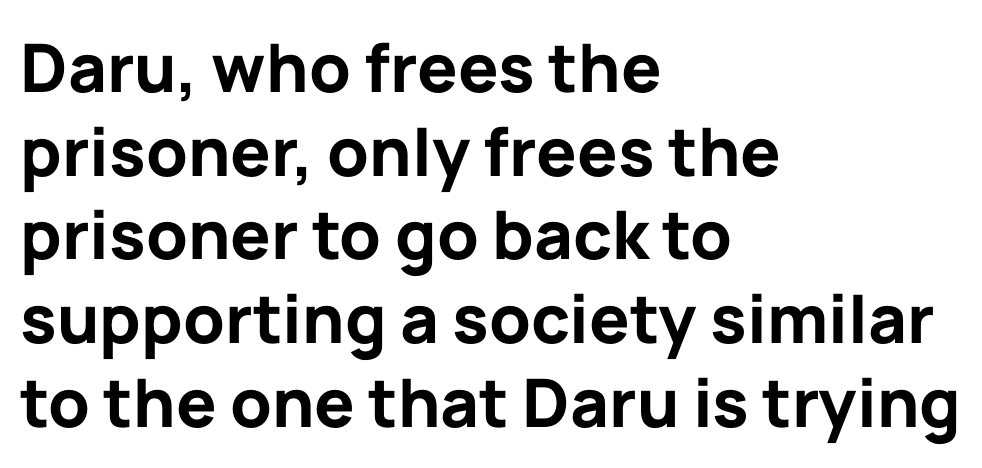
This sample uses a sans-serif face. How heavy is the stroke? Heavy — this is a bold. Line starts are locked; line ends wander. Think of a printed novel: that variable character pitch is what you see here. This sample uses an upright cut, with every glyph sitting square on the baseline.
